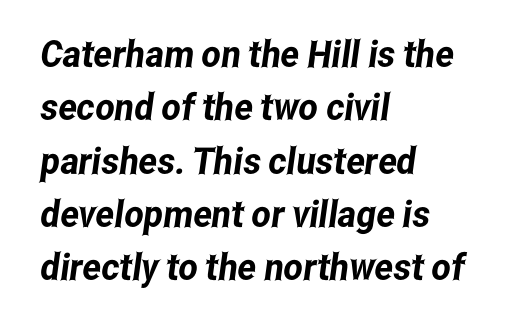
The image shows 37 px condensed sans-serif type; set left-aligned, normal line spacing (1.44x), normal letter spacing, not underlined; low stroke contrast and a medium x-height.
